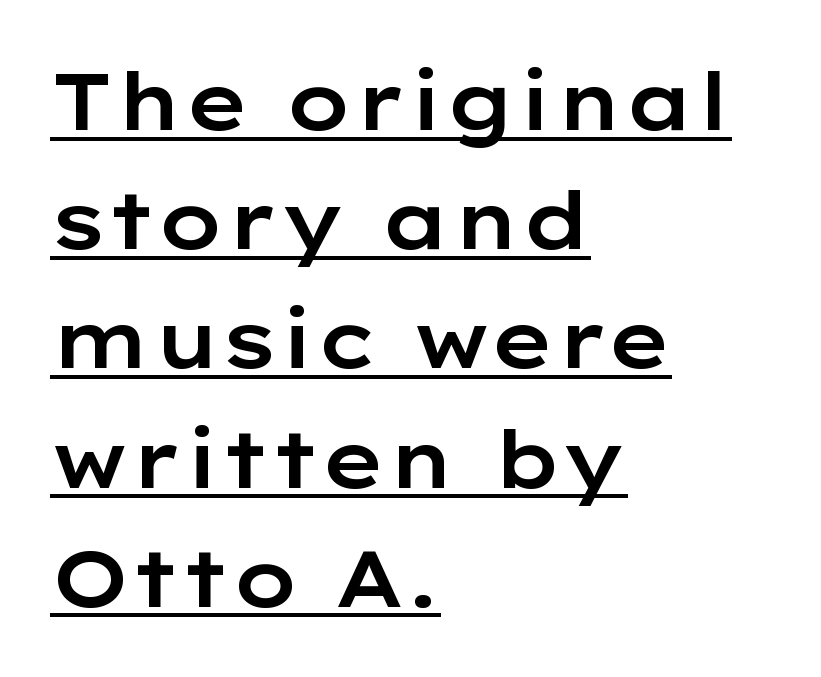
{"serif": "no", "italic": "no", "width": "wide", "stroke_contrast": "low", "x_height": "medium", "monospaced": "no", "underline": "yes", "align": "left", "line_spacing": "normal", "line_spacing_ratio": 1.49, "letter_spacing": "normal", "letter_spacing_em": 0.0, "glyph_px": 80}
